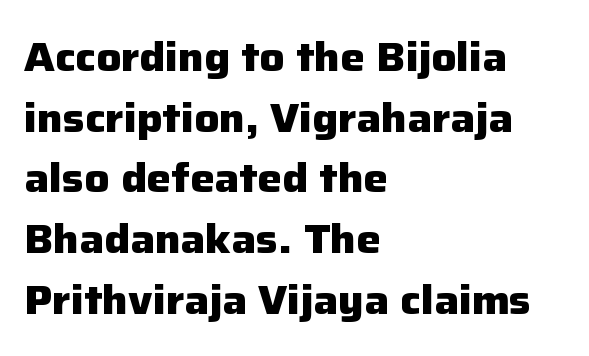
{"serif": "no", "italic": "no", "bold": "yes", "weight": "heavy", "width": "normal", "stroke_contrast": "low", "x_height": "medium", "monospaced": "no", "underline": "no", "align": "left", "line_spacing": "normal", "line_spacing_ratio": 1.48, "letter_spacing": "normal", "letter_spacing_em": 0.0, "glyph_px": 41}
